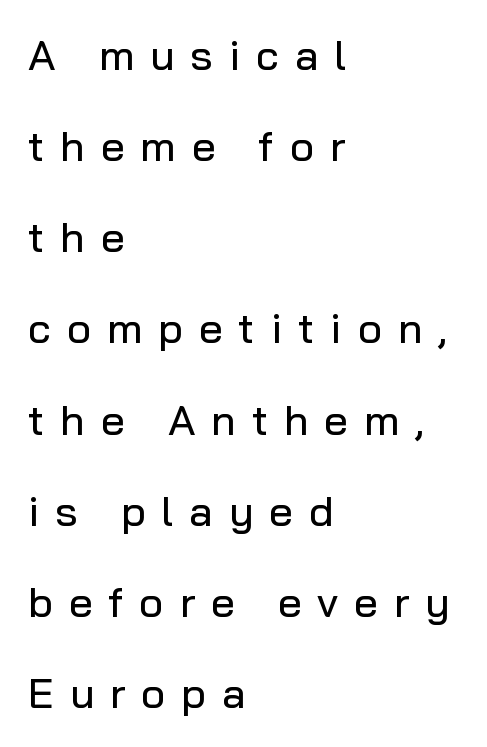
Q: Is the text italic (slanted)? A: No, it is upright.
Q: Is the typeface a serif or a sans-serif typeface? A: Sans-serif.
Q: Is the text underlined? A: No.
Q: How is the paragraph aligned? A: Left-aligned.
Q: Is the spacing between letters normal or unusually wide? A: Unusually wide.
Q: Is the spacing between lines tight, normal or loose? A: Loose.
Q: Width (condensed, normal, or wide)? A: Normal.
Q: Stroke contrast? A: Low.
Q: x-height? A: Medium.
Q: Monospaced? A: No.
